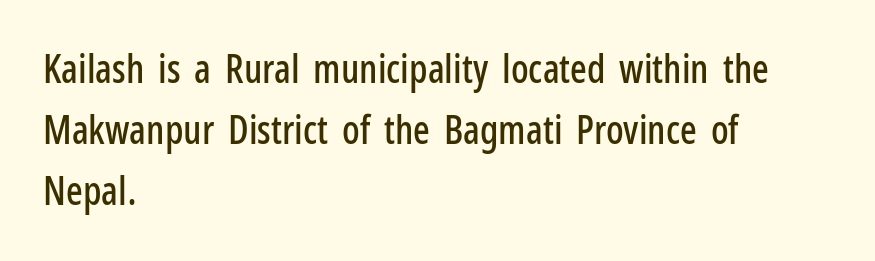
The image shows 39 px condensed sans-serif type, upright; set left-aligned, normal line spacing (1.57x), normal letter spacing, not underlined; low stroke contrast and a medium x-height.
